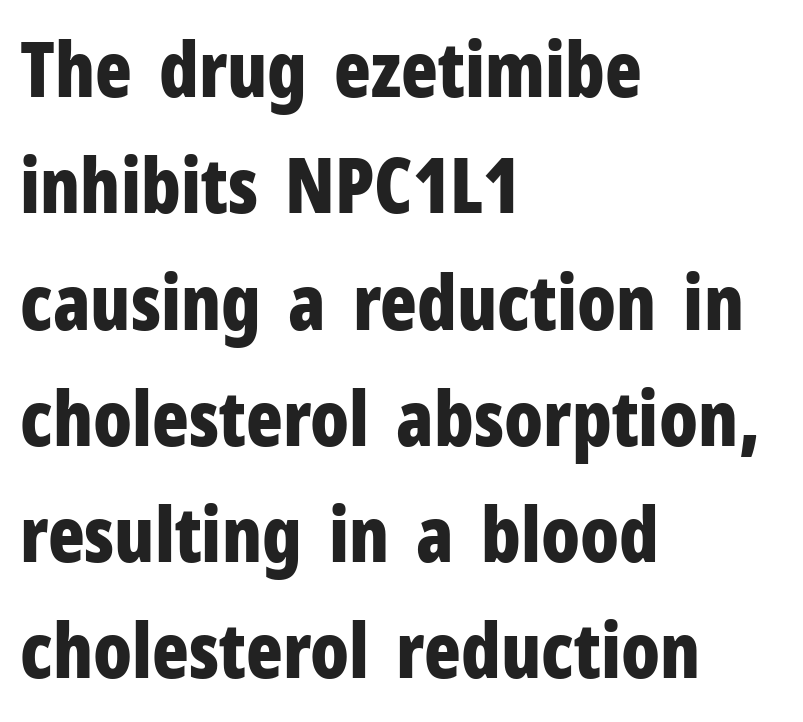
Q: Is the text bold? A: Yes.
Q: Is the text italic (slanted)? A: No, it is upright.
Q: Is the typeface a serif or a sans-serif typeface? A: Sans-serif.
Q: Is the text underlined? A: No.
Q: How is the paragraph aligned? A: Left-aligned.
Q: Is the spacing between letters normal or unusually wide? A: Normal.
Q: Is the spacing between lines tight, normal or loose? A: Normal.
Q: Width (condensed, normal, or wide)? A: Condensed.
Q: Stroke contrast? A: Low.
Q: x-height? A: Medium.
Q: Monospaced? A: No.
